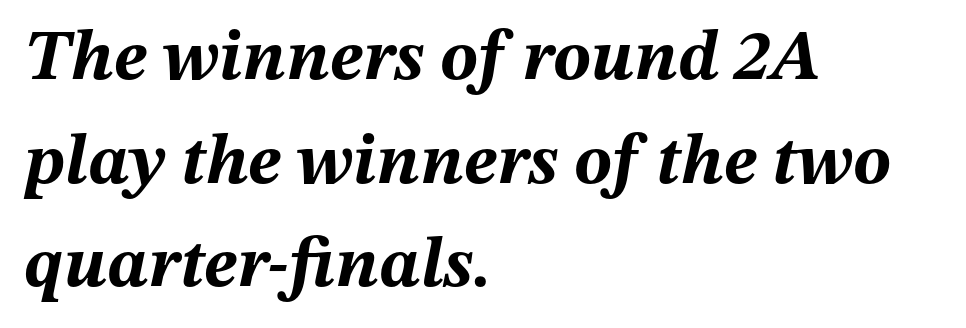
The space between consecutive lines is moderate. Emphasis-style slanted type is in use. Spacing verdict: proportional, widths tailored to each character. Short note: letters normally spaced.
